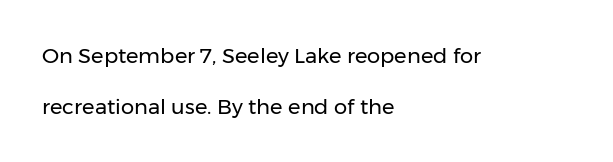
The image shows 21 px text type, upright; set left-aligned, loose line spacing (2.42x), normal letter spacing, not underlined.
